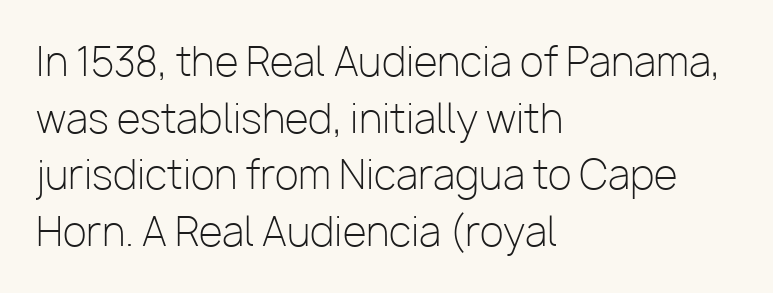
Q: Is the text bold? A: No.
Q: Is the text italic (slanted)? A: No, it is upright.
Q: Is the typeface a serif or a sans-serif typeface? A: Sans-serif.
Q: Is the text underlined? A: No.
Q: How is the paragraph aligned? A: Left-aligned.
Q: Is the spacing between letters normal or unusually wide? A: Normal.
Q: Is the spacing between lines tight, normal or loose? A: Normal.
Q: Width (condensed, normal, or wide)? A: Normal.
Q: Stroke contrast? A: Low.
Q: x-height? A: Medium.
Q: Monospaced? A: No.
